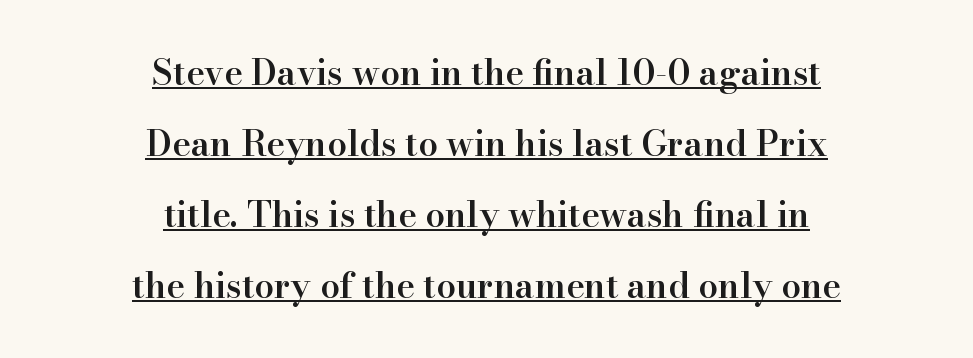
Q: Is the text bold? A: Semi-bold.
Q: Is the text italic (slanted)? A: No, it is upright.
Q: Is the typeface a serif or a sans-serif typeface? A: Serif.
Q: Is the text underlined? A: Yes.
Q: How is the paragraph aligned? A: Centered.
Q: Is the spacing between letters normal or unusually wide? A: Normal.
Q: Is the spacing between lines tight, normal or loose? A: Loose.
Q: Width (condensed, normal, or wide)? A: Normal.
Q: Stroke contrast? A: High.
Q: x-height? A: Small.
Q: Monospaced? A: No.
